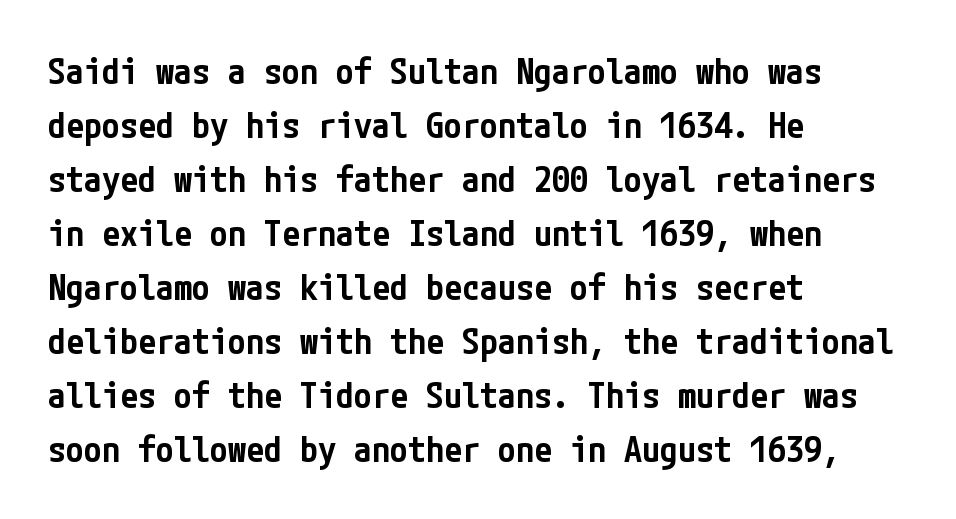
{"serif": "no", "italic": "no", "bold": "semi", "weight": "semibold", "width": "condensed", "stroke_contrast": "low", "x_height": "medium", "underline": "no", "align": "left", "line_spacing": "normal", "line_spacing_ratio": 1.5, "letter_spacing": "normal", "letter_spacing_em": 0.0, "glyph_px": 36}
